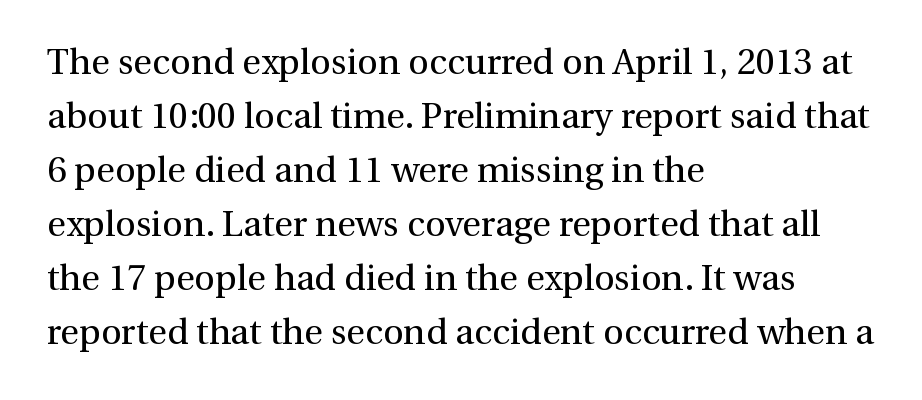
The image shows 36 px regular-weight serif type, upright; set left-aligned, normal line spacing (1.5x), normal letter spacing, not underlined; medium stroke contrast and a medium x-height.
